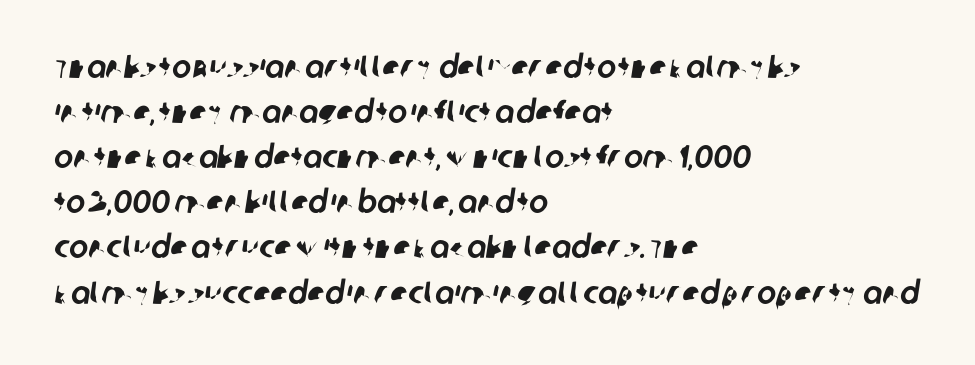
Q: Is the typeface a serif or a sans-serif typeface? A: Sans-serif.
Q: Is the text underlined? A: No.
Q: How is the paragraph aligned? A: Left-aligned.
Q: Is the spacing between letters normal or unusually wide? A: Normal.
Q: Is the spacing between lines tight, normal or loose? A: Normal.
Q: Width (condensed, normal, or wide)? A: Normal.
Q: Stroke contrast? A: Low.
Q: x-height? A: Large.
Q: Monospaced? A: No.
